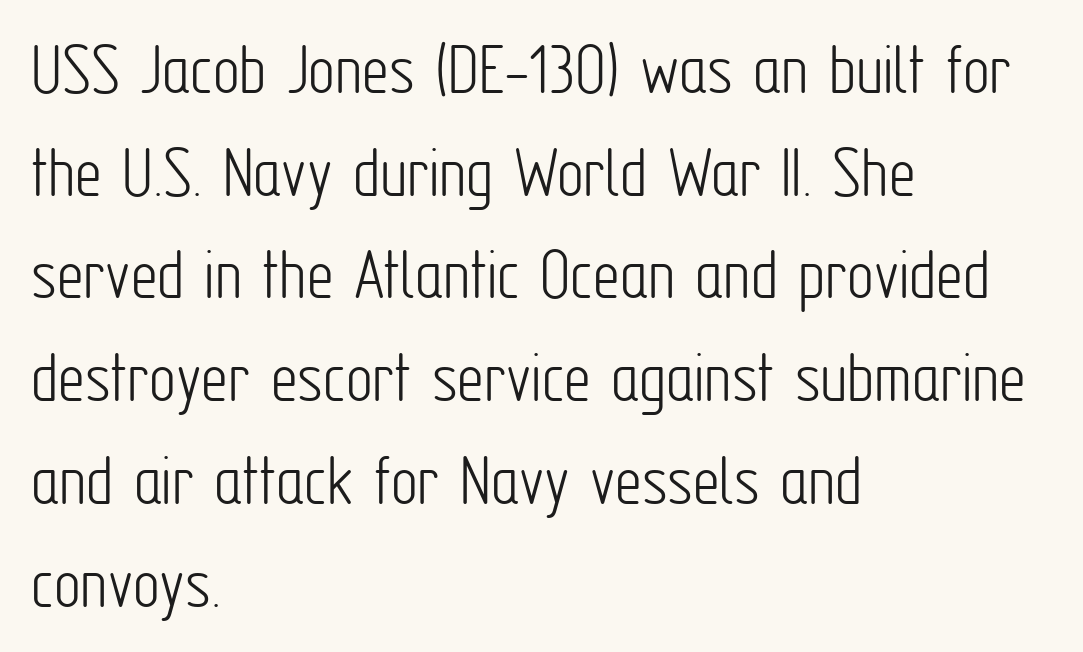
Q: Is the text bold? A: No.
Q: Is the text italic (slanted)? A: No, it is upright.
Q: Is the typeface a serif or a sans-serif typeface? A: Sans-serif.
Q: Is the text underlined? A: No.
Q: How is the paragraph aligned? A: Left-aligned.
Q: Is the spacing between letters normal or unusually wide? A: Normal.
Q: Is the spacing between lines tight, normal or loose? A: Normal.
Q: Width (condensed, normal, or wide)? A: Condensed.
Q: Stroke contrast? A: Low.
Q: x-height? A: Medium.
Q: Monospaced? A: No.
